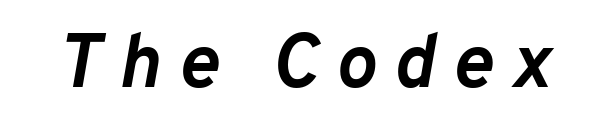
The image shows 76 px semibold type, italic (leaning right); set unusually wide letter spacing (+0.23 em), not underlined; low stroke contrast and a medium x-height.
